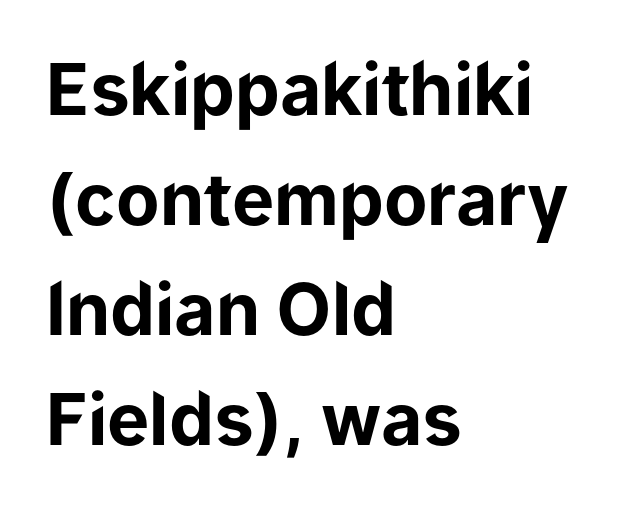
The rendering keeps characters at their native spacing. The string is rendered with underlining switched off. As a designer I'd log this as weight 700, bold. The line-height multiplier appears to be the usual default. To sum up the face: it is a sans, with no serifs. This sample has the flowing, uneven cadence of proportional lettering.
